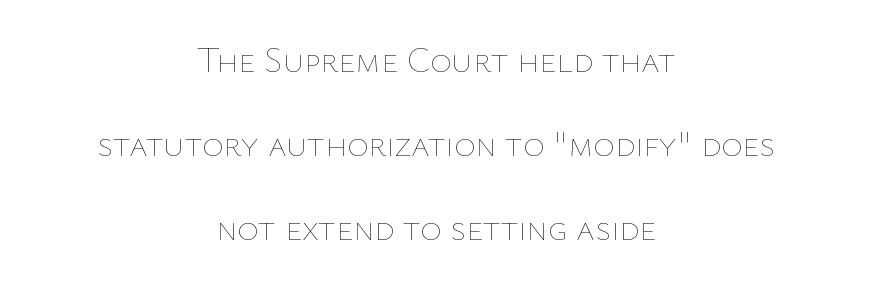
{"italic": "no", "bold": "no", "weight": "thin", "width": "normal", "stroke_contrast": "low", "x_height": "medium", "monospaced": "no", "underline": "no", "align": "center", "line_spacing": "loose", "line_spacing_ratio": 2.34, "letter_spacing": "normal", "letter_spacing_em": 0.0, "glyph_px": 36}
